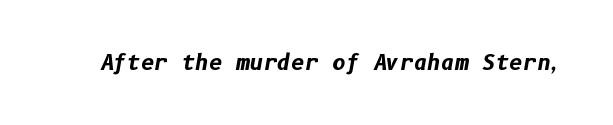
{"italic": "yes", "lean": "right", "slant_degrees": 10, "bold": "yes", "underline": "no", "letter_spacing": "normal", "letter_spacing_em": 0.0, "glyph_px": 21}
